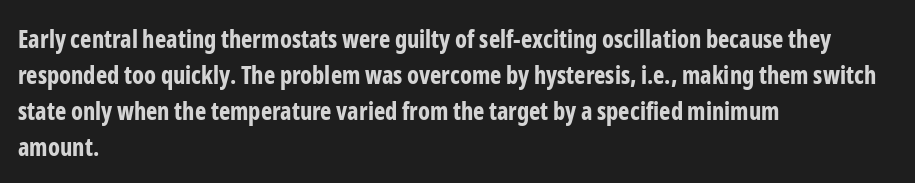
Q: Is the text bold? A: Yes.
Q: Is the text italic (slanted)? A: No, it is upright.
Q: Is the text underlined? A: No.
Q: How is the paragraph aligned? A: Left-aligned.
Q: Is the spacing between letters normal or unusually wide? A: Normal.
Q: Is the spacing between lines tight, normal or loose? A: Normal.
